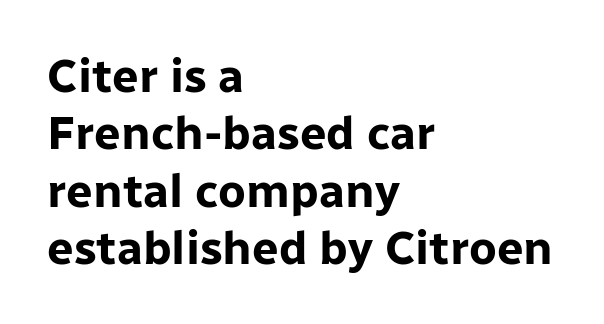
The image shows 47 px bold sans-serif type, upright; set left-aligned, line spacing 1.22x, normal letter spacing, not underlined; low stroke contrast and a medium x-height.
